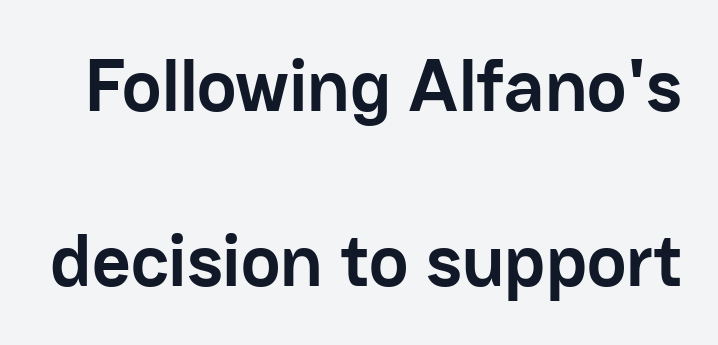
{"serif": "no", "italic": "no", "bold": "yes", "weight": "semibold", "width": "normal", "stroke_contrast": "low", "x_height": "medium", "monospaced": "no", "underline": "no", "line_spacing": "loose", "line_spacing_ratio": 2.34, "letter_spacing": "normal", "letter_spacing_em": 0.0, "glyph_px": 75}
